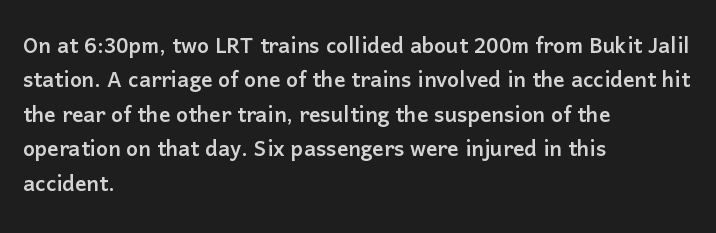
The image shows 28 px sans-serif type, upright; set left-aligned, line spacing 1.23x, normal letter spacing, not underlined; low stroke contrast and a medium x-height.
